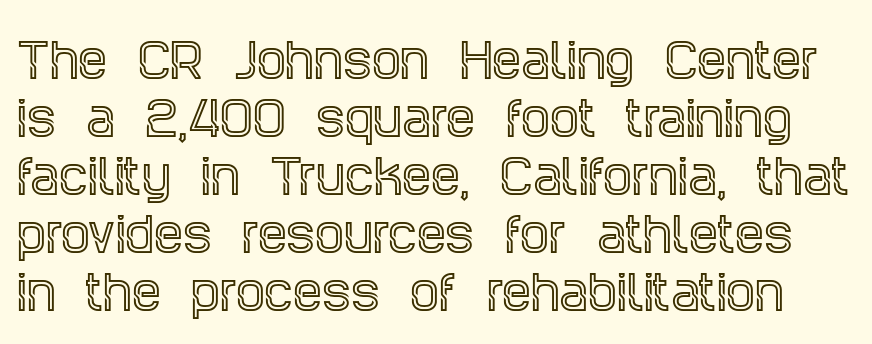
{"serif": "yes", "italic": "no", "width": "condensed", "x_height": "large", "monospaced": "no", "underline": "no", "line_spacing": "normal", "line_spacing_ratio": 1.26, "letter_spacing": "normal", "letter_spacing_em": 0.0, "glyph_px": 46}
